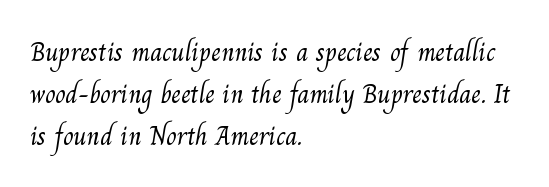
The image shows 27 px text type; set left-aligned, normal line spacing (1.55x), normal letter spacing, not underlined.
